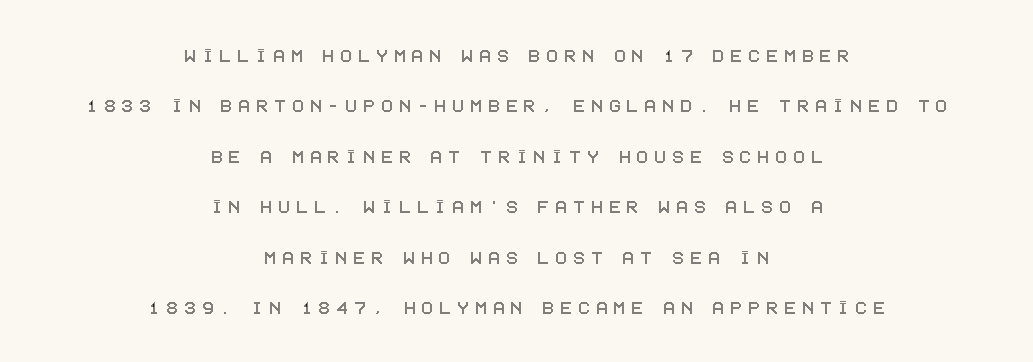
Short note: letters widely spaced. Compared with a flush-left layout, this one balances lines on the center instead. The string is rendered with underlining switched off. Italic: no, the glyphs are upright roman.
